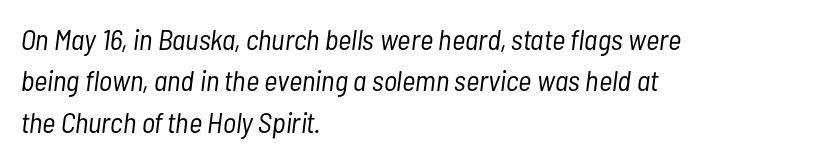
In terms of leading, this rendering sits right in the middle. Bare-footed words on every line. The characters are drawn with everyday or finer stroke widths. Character widths vary here, with narrow letters taking less room than wide ones. Is the letter spacing exaggerated? No — it looks like the ordinary default. This rendering uses left alignment, leaving the right contour irregular.
